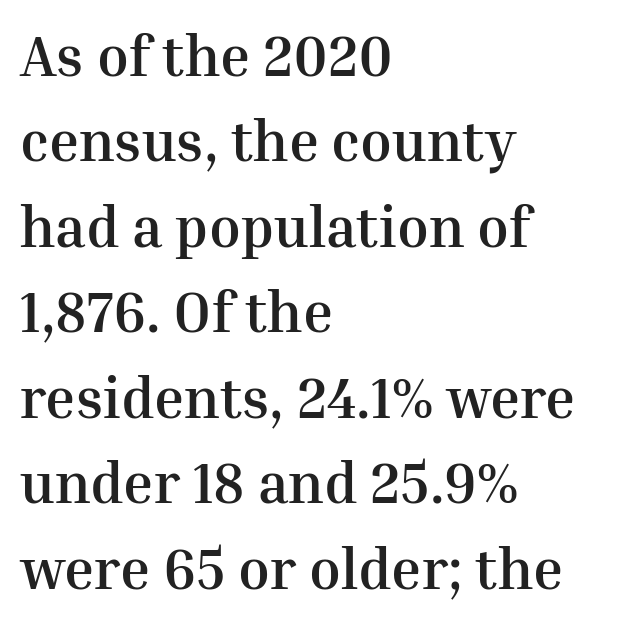
The image shows 57 px semibold serif type, upright; set left-aligned, normal line spacing (1.5x), normal letter spacing, not underlined; medium stroke contrast and a medium x-height.
